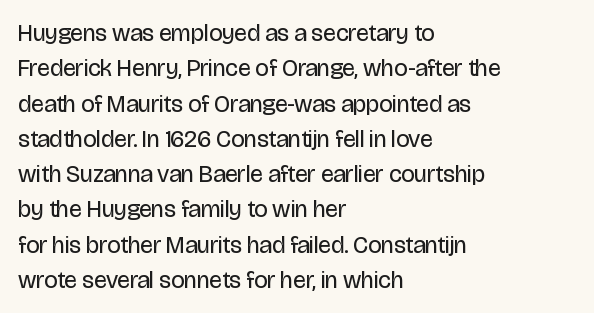
Q: Is the text bold? A: No.
Q: Is the text italic (slanted)? A: No, it is upright.
Q: Is the text underlined? A: No.
Q: How is the paragraph aligned? A: Left-aligned.
Q: Is the spacing between letters normal or unusually wide? A: Normal.
Q: Is the spacing between lines tight, normal or loose? A: Normal.
